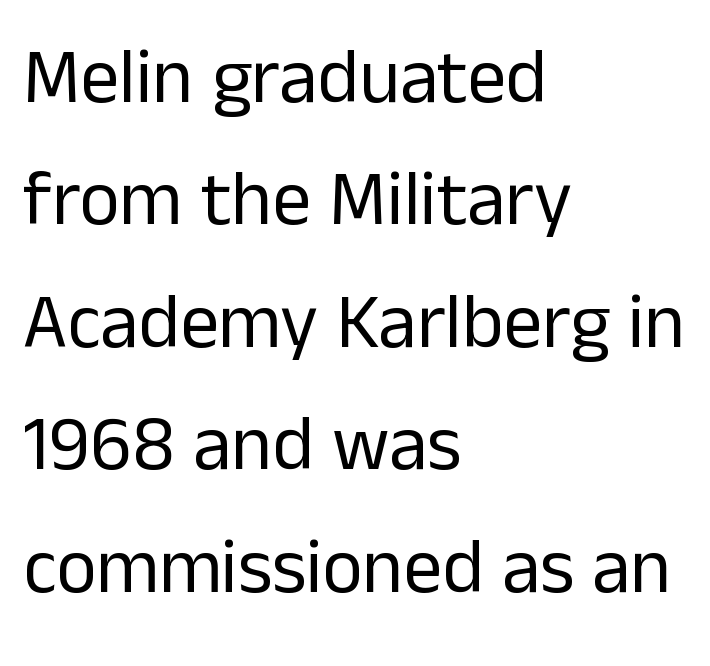
The image shows 77 px regular-weight sans-serif type, upright; set left-aligned, normal line spacing (1.59x), normal letter spacing, not underlined; low stroke contrast and a medium x-height.
